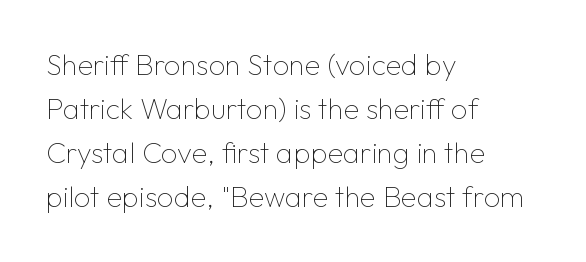
{"serif": "no", "italic": "no", "bold": "no", "weight": "thin", "width": "normal", "stroke_contrast": "low", "x_height": "medium", "monospaced": "no", "underline": "no", "align": "left", "line_spacing": "normal", "line_spacing_ratio": 1.52, "letter_spacing": "normal", "letter_spacing_em": 0.0, "glyph_px": 29}
